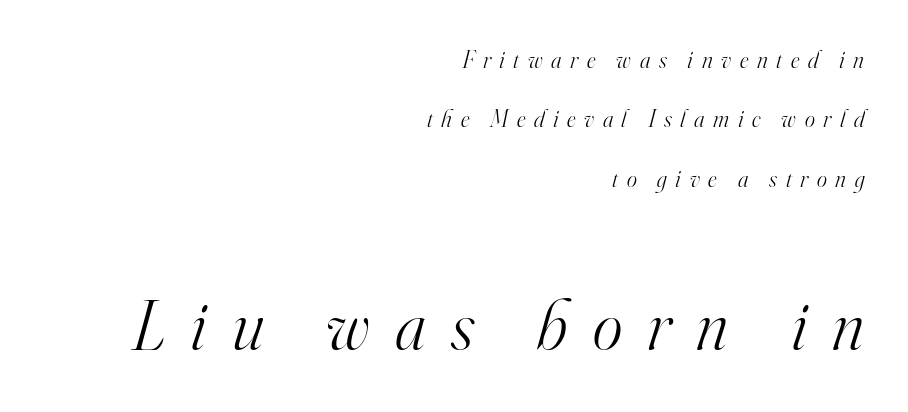
The image shows 71 px light serif type, italic (leaning right); set right-aligned, loose line spacing (2.47x), unusually wide letter spacing (+0.36 em), not underlined; the second (bottom) block is 2.96x larger; high stroke contrast and a small x-height.
